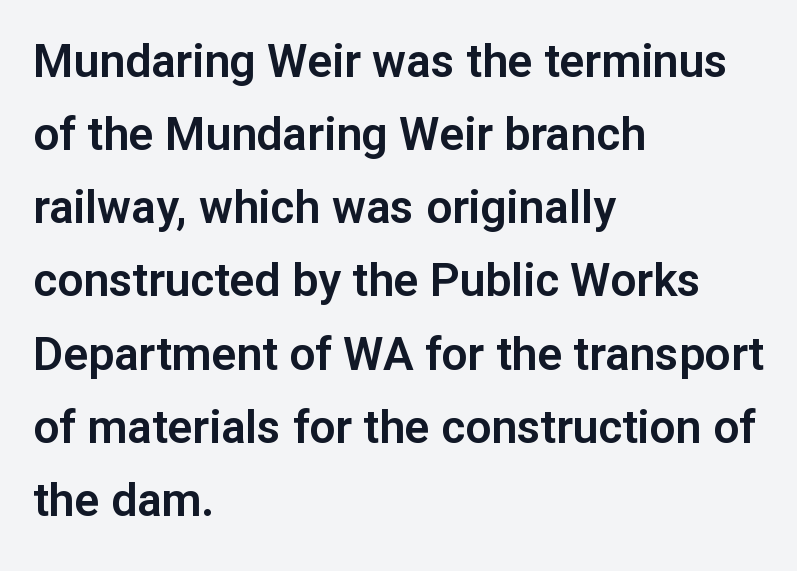
The image shows 46 px sans-serif type, upright; set left-aligned, normal line spacing (1.59x), normal letter spacing, not underlined; low stroke contrast and a medium x-height.
